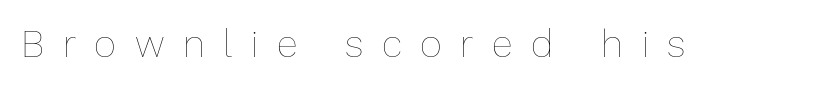
The image shows 38 px thin type, upright; set unusually wide letter spacing (+0.49 em), not underlined; low stroke contrast and a medium x-height.
